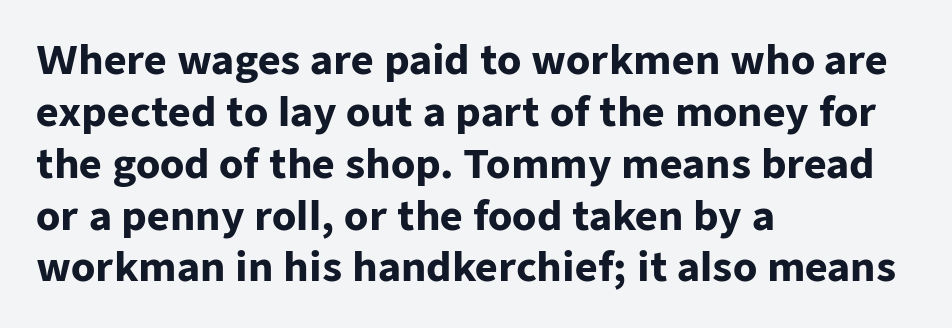
{"serif": "no", "italic": "no", "bold": "yes", "weight": "heavy", "width": "normal", "stroke_contrast": "low", "x_height": "medium", "monospaced": "no", "underline": "no", "align": "left", "line_spacing": "normal", "line_spacing_ratio": 1.33, "letter_spacing": "normal", "letter_spacing_em": 0.0, "glyph_px": 39}
